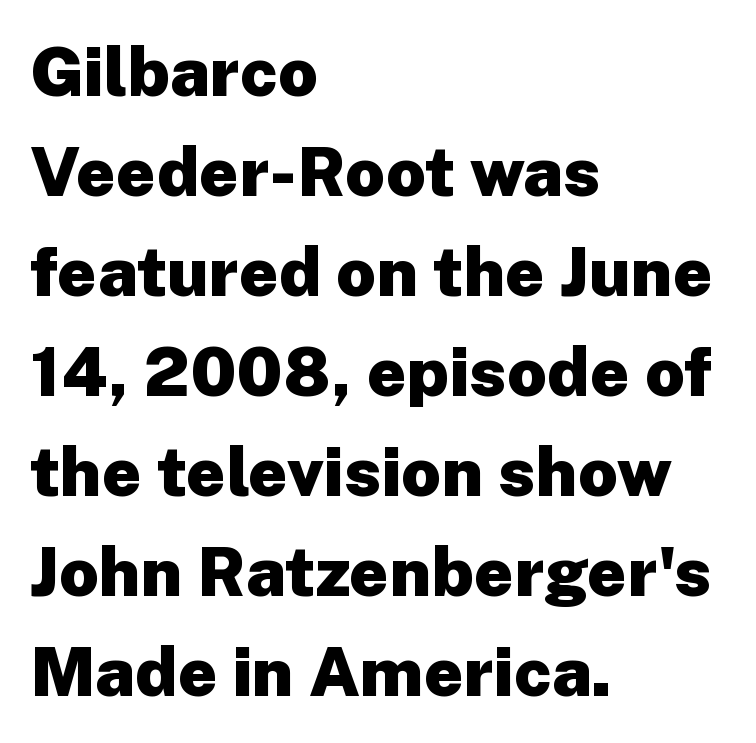
Q: Is the text bold? A: Yes.
Q: Is the text italic (slanted)? A: No, it is upright.
Q: Is the typeface a serif or a sans-serif typeface? A: Sans-serif.
Q: Is the text underlined? A: No.
Q: How is the paragraph aligned? A: Left-aligned.
Q: Is the spacing between letters normal or unusually wide? A: Normal.
Q: Is the spacing between lines tight, normal or loose? A: Normal.
Q: Width (condensed, normal, or wide)? A: Normal.
Q: Stroke contrast? A: Low.
Q: x-height? A: Medium.
Q: Monospaced? A: No.
